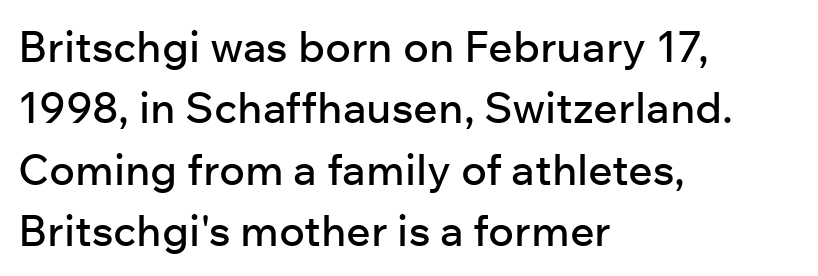
The image shows 43 px sans-serif type, upright; set left-aligned, normal line spacing (1.43x), normal letter spacing, not underlined; low stroke contrast and a medium x-height.
